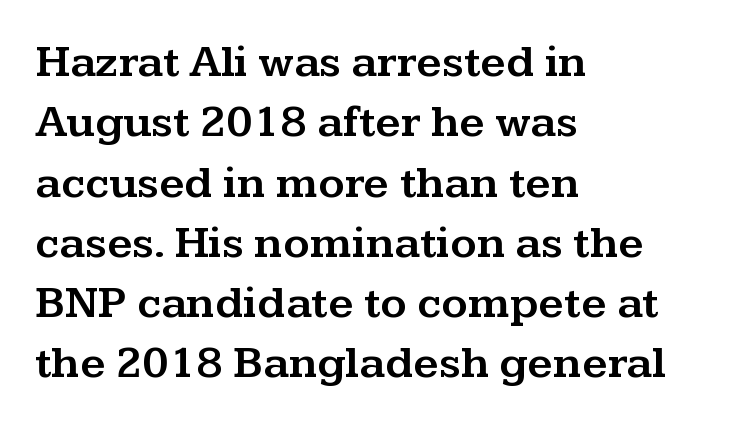
Q: Is the text italic (slanted)? A: No, it is upright.
Q: Is the typeface a serif or a sans-serif typeface? A: Serif.
Q: Is the text underlined? A: No.
Q: How is the paragraph aligned? A: Left-aligned.
Q: Is the spacing between letters normal or unusually wide? A: Normal.
Q: Is the spacing between lines tight, normal or loose? A: Normal.
Q: Width (condensed, normal, or wide)? A: Wide.
Q: Stroke contrast? A: Medium.
Q: x-height? A: Medium.
Q: Monospaced? A: No.
